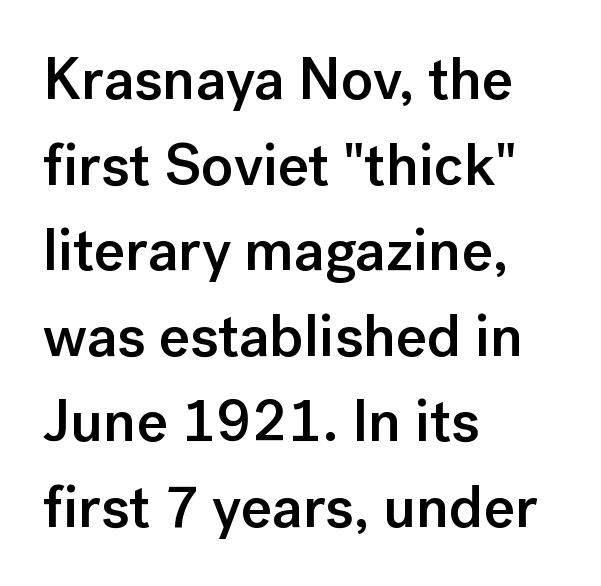
The image shows 59 px semibold sans-serif type, upright; set left-aligned, normal line spacing (1.45x), normal letter spacing, not underlined; low stroke contrast and a medium x-height.
